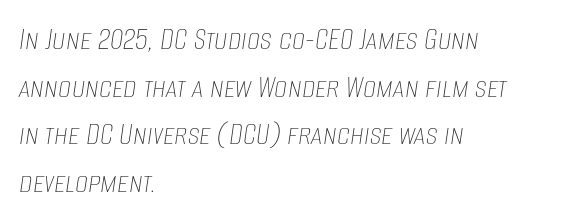
The image shows 33 px thin, condensed type, italic (leaning right); set left-aligned, normal line spacing (1.44x), normal letter spacing, not underlined; low stroke contrast and a large x-height.
